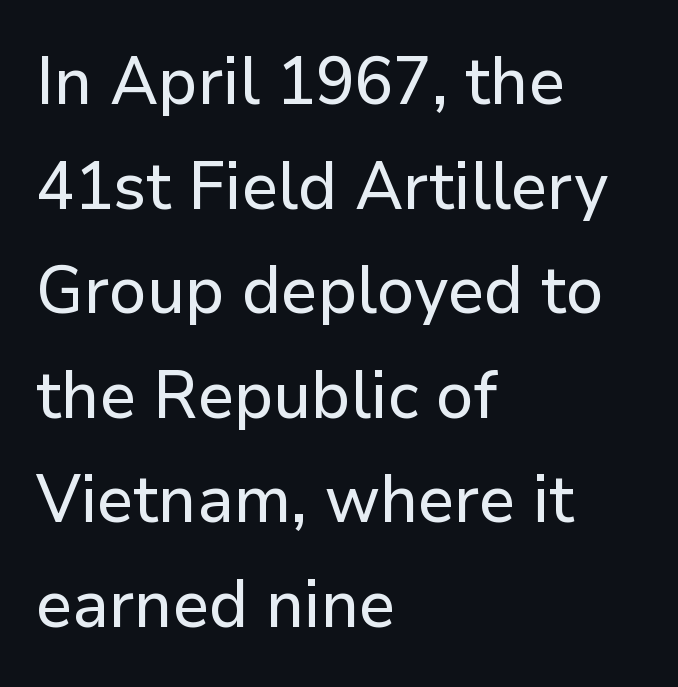
The image shows 67 px sans-serif type, upright; set left-aligned, normal line spacing (1.56x), normal letter spacing, not underlined; low stroke contrast and a medium x-height.
